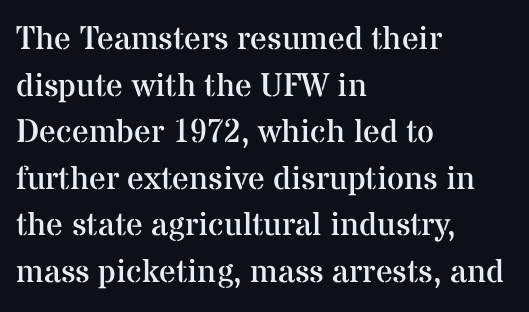
{"serif": "yes", "italic": "no", "bold": "no", "weight": "regular", "width": "normal", "stroke_contrast": "medium", "x_height": "medium", "monospaced": "no", "underline": "no", "align": "left", "line_spacing": "normal", "line_spacing_ratio": 1.41, "letter_spacing": "normal", "letter_spacing_em": 0.0, "glyph_px": 33}
